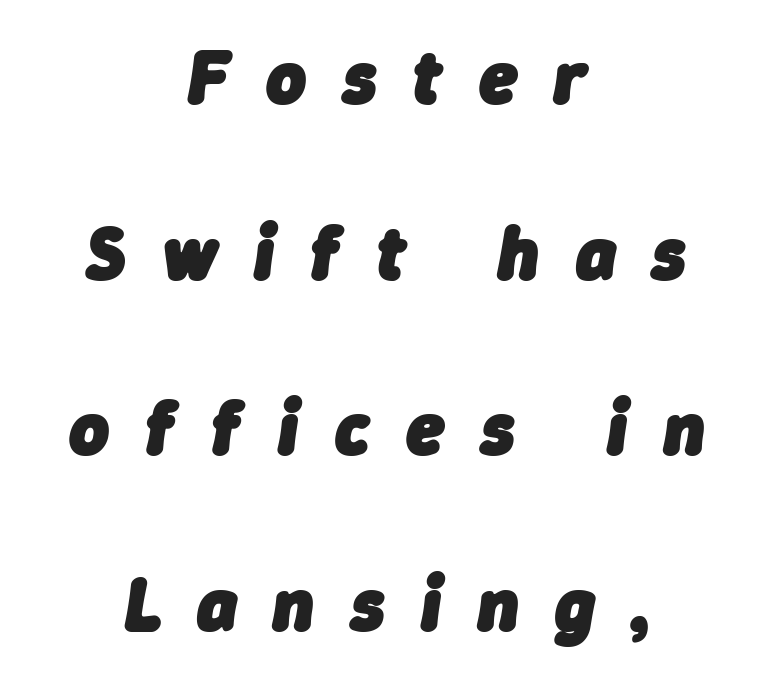
The image shows 76 px heavy type, italic (leaning right); set centered, loose line spacing (2.31x), unusually wide letter spacing (+0.48 em), not underlined; low stroke contrast and a medium x-height.
